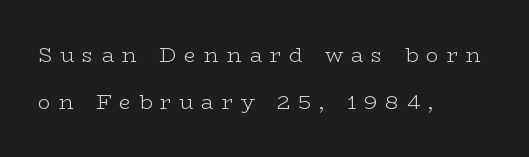
{"italic": "no", "bold": "no", "underline": "no", "align": "left", "line_spacing": "loose", "line_spacing_ratio": 2.24, "letter_spacing": "wide", "letter_spacing_em": 0.38, "glyph_px": 21}
